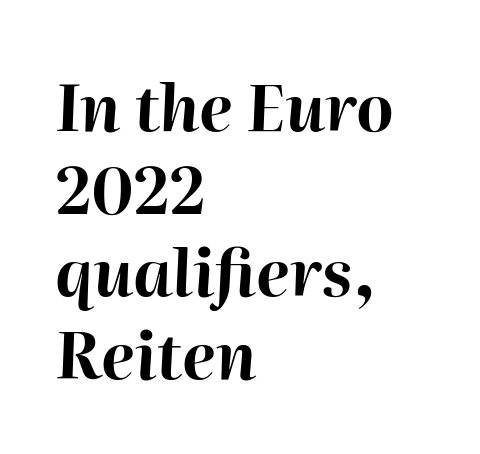
A typesetter would call this proportional, since set widths differ per character. You'd pick this weight for a headline — it's a proper bold. Observe the ordinary spacing: letters are neighbours, not strangers. Alignment: flush left. It's the slanting kind of type. Notice how descenders clear the ascenders below comfortably — that's standard leading.
